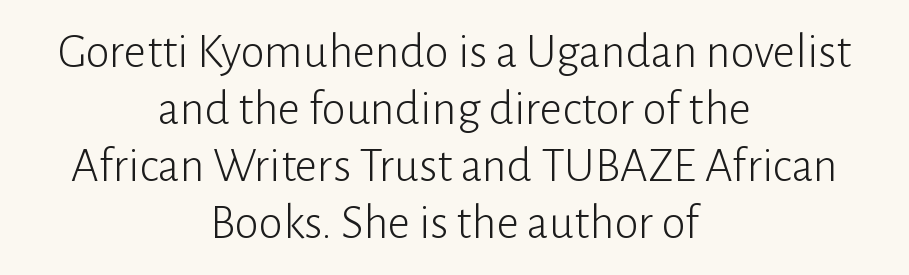
Q: Is the text bold? A: No.
Q: Is the text italic (slanted)? A: No, it is upright.
Q: Is the typeface a serif or a sans-serif typeface? A: Sans-serif.
Q: Is the text underlined? A: No.
Q: How is the paragraph aligned? A: Centered.
Q: Is the spacing between letters normal or unusually wide? A: Normal.
Q: Width (condensed, normal, or wide)? A: Normal.
Q: Stroke contrast? A: Low.
Q: x-height? A: Medium.
Q: Monospaced? A: No.
